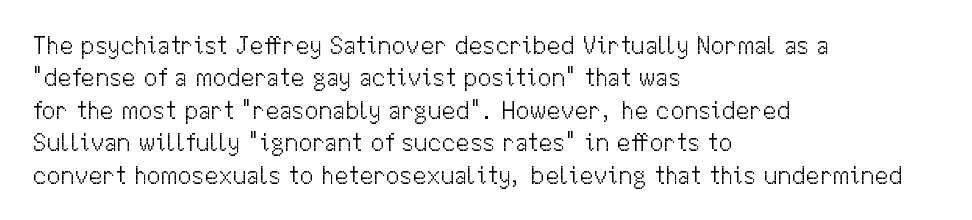
The image shows 25 px text type, upright; set left-aligned, normal line spacing (1.3x), normal letter spacing, not underlined.
